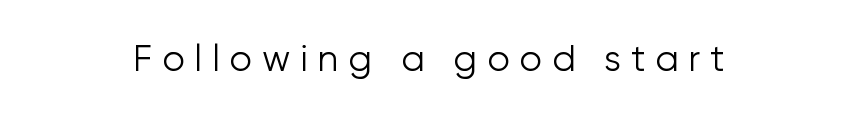
{"serif": "no", "italic": "no", "bold": "no", "weight": "light", "width": "normal", "stroke_contrast": "low", "x_height": "medium", "monospaced": "no", "underline": "no", "letter_spacing": "wide", "letter_spacing_em": 0.27, "glyph_px": 36}
